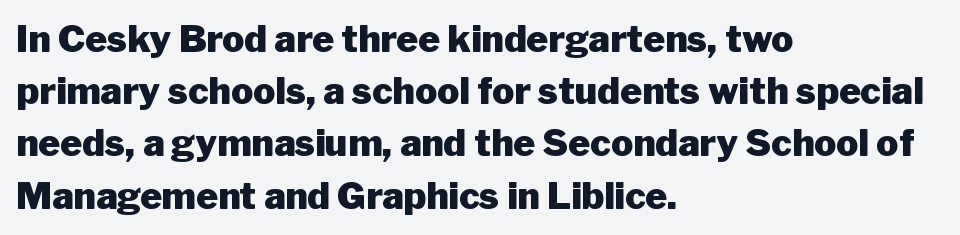
{"serif": "no", "italic": "no", "bold": "yes", "weight": "heavy", "width": "normal", "stroke_contrast": "low", "x_height": "medium", "monospaced": "no", "underline": "no", "align": "left", "line_spacing": "normal", "line_spacing_ratio": 1.41, "letter_spacing": "normal", "letter_spacing_em": 0.0, "glyph_px": 37}
